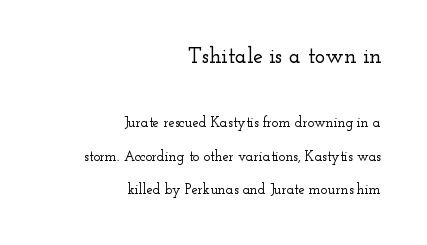
{"italic": "no", "underline": "no", "align": "right", "line_spacing": "loose", "line_spacing_ratio": 2.39, "letter_spacing": "normal", "letter_spacing_em": 0.0, "larger_block": "first", "size_ratio": 1.57, "glyph_px": 22}
